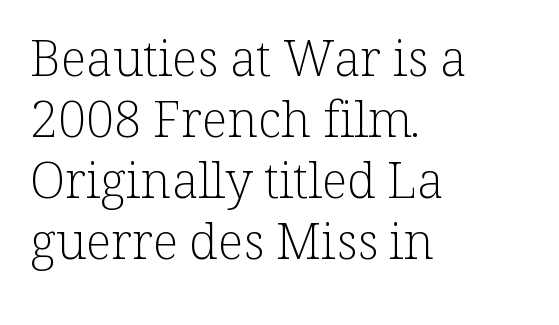
The image shows 50 px light serif type, upright; set left-aligned, line spacing 1.22x, normal letter spacing, not underlined; low stroke contrast and a medium x-height.
